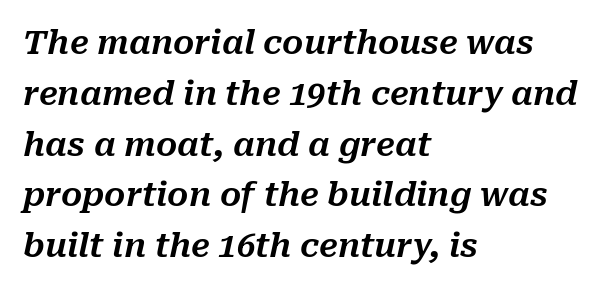
The image shows 33 px text type, italic (leaning right); set left-aligned, normal line spacing (1.54x), normal letter spacing, not underlined; medium stroke contrast and a medium x-height.
